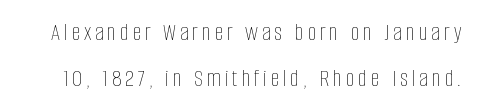
It's the straight-up-and-down kind of type. Honestly, there is no underline to notice here at all. Bold? No — there's no thickening of the strokes.
